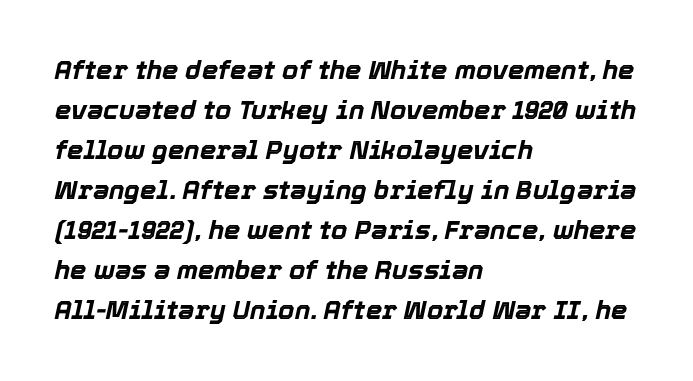
The image shows 26 px bold type, italic (leaning right); set left-aligned, normal line spacing (1.54x), normal letter spacing, not underlined.
